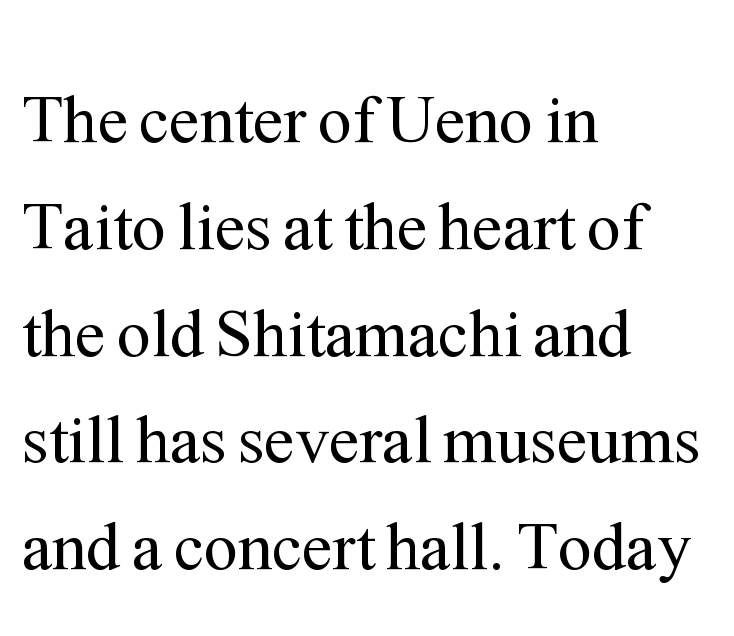
Q: Is the text bold? A: No.
Q: Is the text italic (slanted)? A: No, it is upright.
Q: Is the typeface a serif or a sans-serif typeface? A: Serif.
Q: Is the text underlined? A: No.
Q: How is the paragraph aligned? A: Left-aligned.
Q: Is the spacing between letters normal or unusually wide? A: Normal.
Q: Is the spacing between lines tight, normal or loose? A: Normal.
Q: Width (condensed, normal, or wide)? A: Normal.
Q: Stroke contrast? A: Medium.
Q: x-height? A: Medium.
Q: Monospaced? A: No.
